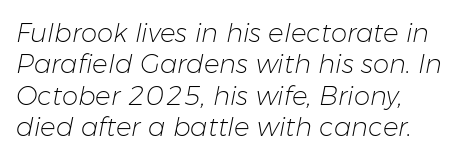
{"italic": "yes", "lean": "right", "slant_degrees": 11, "bold": "no", "underline": "no", "align": "left", "line_spacing_ratio": 1.21, "letter_spacing": "normal", "letter_spacing_em": 0.0, "glyph_px": 26}
